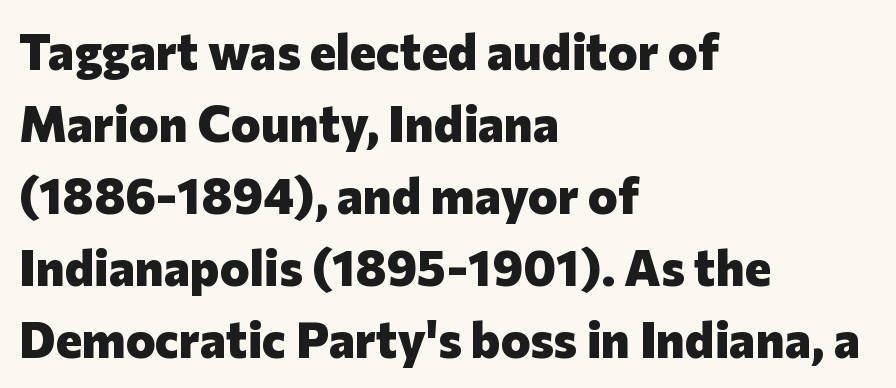
Vertically, the passage feels balanced, rows spaced as you'd expect. The letters advance in unequal steps, a hallmark of proportional type. There is no visible air inserted between adjacent glyphs. Quick note: underline off.
